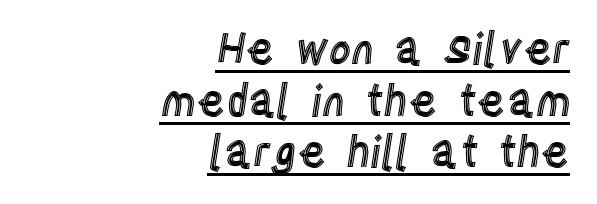
{"width": "condensed", "x_height": "large", "monospaced": "no", "underline": "yes", "align": "right", "line_spacing_ratio": 1.2, "letter_spacing": "normal", "letter_spacing_em": 0.0, "glyph_px": 43}
